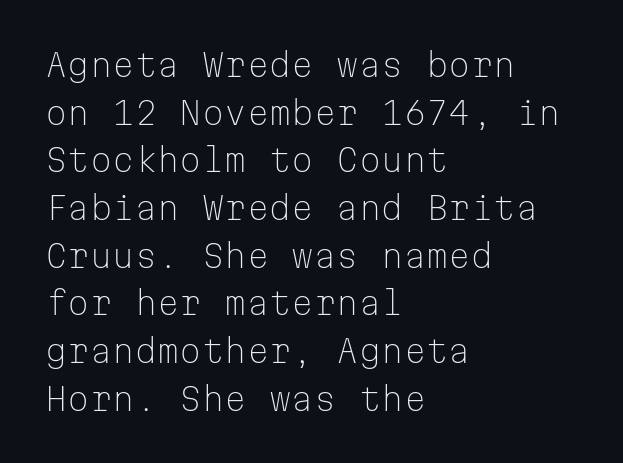
{"serif": "no", "italic": "no", "bold": "no", "weight": "light", "width": "normal", "stroke_contrast": "low", "x_height": "medium", "monospaced": "yes", "underline": "no", "align": "left", "line_spacing": "normal", "line_spacing_ratio": 1.49, "letter_spacing": "normal", "letter_spacing_em": 0.0, "glyph_px": 32}
